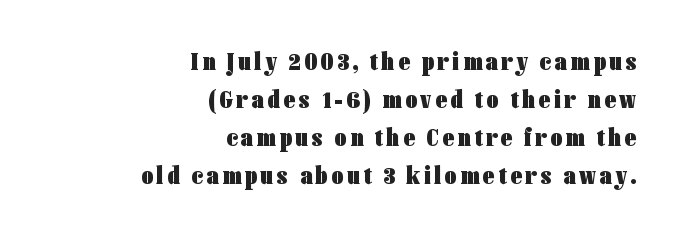
Typesetter's note: full bold, strokes at maximum text heaviness. A clean baseline with only descenders dipping below it. Every character sits straight up, as roman type does. A student would call this right alignment; a typographer would say flush right, rag left. Baseline-to-baseline distance is the conventional proportion of letter height.
